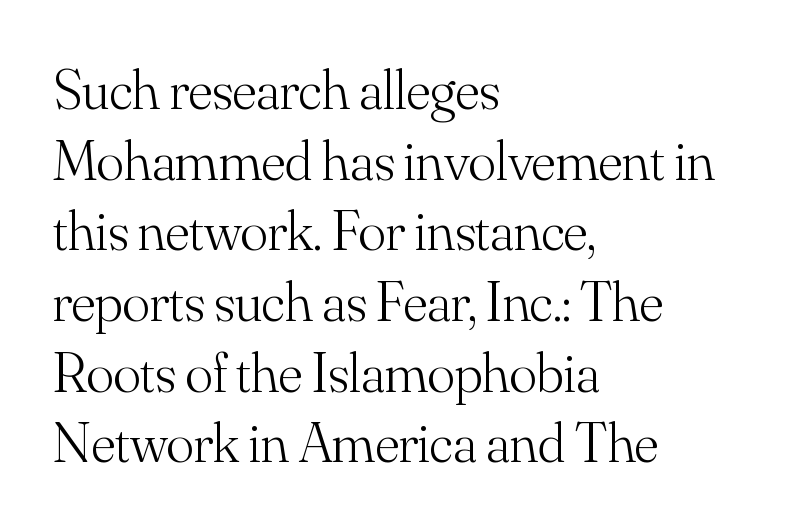
Q: Is the text bold? A: No.
Q: Is the text italic (slanted)? A: No, it is upright.
Q: Is the typeface a serif or a sans-serif typeface? A: Serif.
Q: Is the text underlined? A: No.
Q: How is the paragraph aligned? A: Left-aligned.
Q: Is the spacing between letters normal or unusually wide? A: Normal.
Q: Width (condensed, normal, or wide)? A: Normal.
Q: Stroke contrast? A: Medium.
Q: x-height? A: Small.
Q: Monospaced? A: No.
